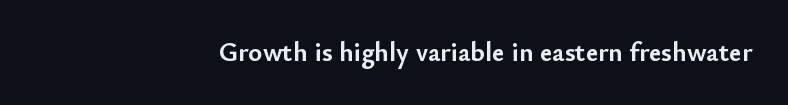
Words float on clear page, feet unadorned. Caption: bold face, heavy strokes. A flush-right, rag-left setting is used for this passage. Rendered with straight, roman letterforms.
